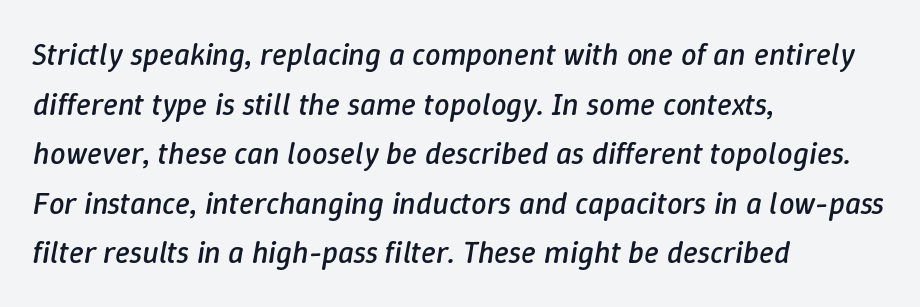
Leading: standard. Between one letter and the next there's only the usual sliver of space. Descender tails drop into unmarked territory. This sample uses an oblique cut, with every glyph tilted off the vertical.
